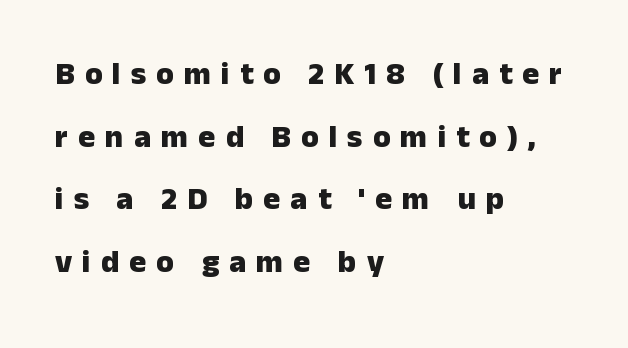
The rag falls on the right side of this text block. The strip under each line holds only bare page. Is the letter spacing exaggerated? Yes — the characters are pushed far apart. The letters are bold, with thick, heavy strokes.
